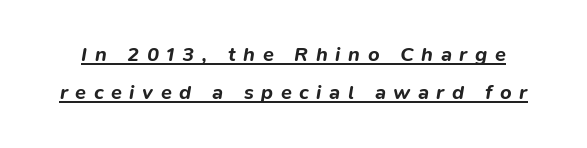
The image shows 20 px bold type, italic (leaning right); set loose line spacing (1.91x), unusually wide letter spacing (+0.38 em), underlined.
